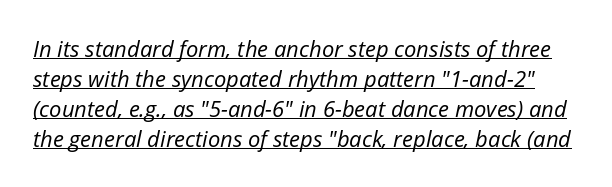
The image shows 22 px text type, italic (leaning right); set normal line spacing (1.36x), normal letter spacing, underlined.
